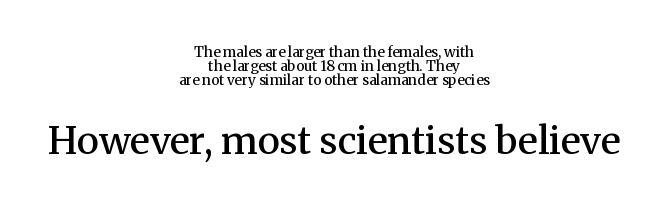
The image shows 38 px semibold serif type, upright; set centered, tight line spacing (1.01x), normal letter spacing, not underlined; the second (bottom) block is 2.71x larger; medium stroke contrast and a medium x-height.
